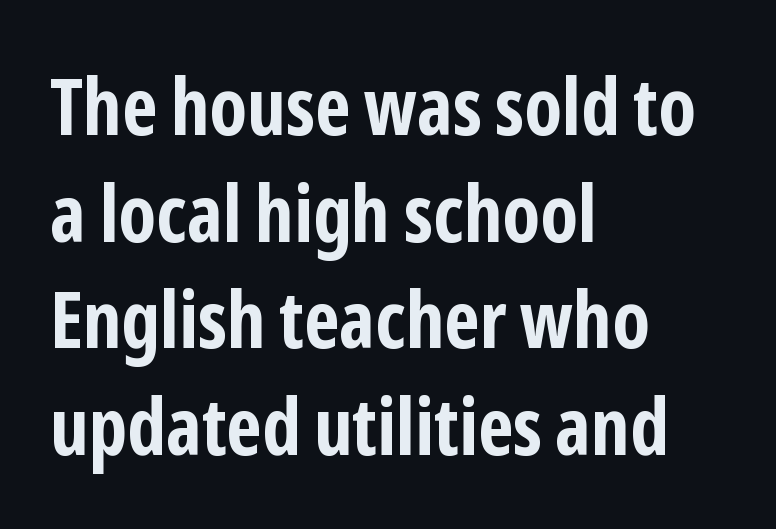
{"serif": "no", "italic": "no", "bold": "yes", "weight": "bold", "width": "condensed", "stroke_contrast": "low", "x_height": "medium", "monospaced": "no", "underline": "no", "align": "left", "line_spacing": "normal", "line_spacing_ratio": 1.35, "letter_spacing": "normal", "letter_spacing_em": 0.0, "glyph_px": 79}
